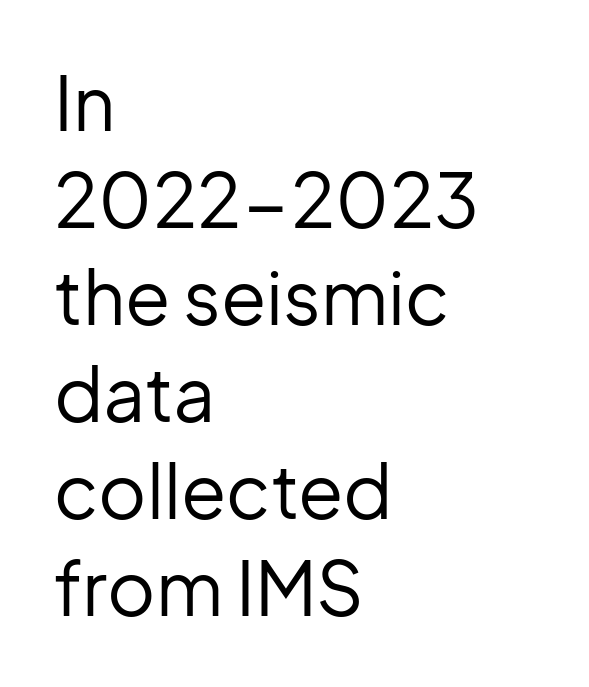
Successive baselines arrive at the customary interval. Is the stroke heavy? The answer is a plain regular-or-lighter. A typesetter would call this proportional, since set widths differ per character. Notice how the stems are strictly vertical — no italics here. Visually the block forms a straight wall on the left and a jagged coastline on the right.
